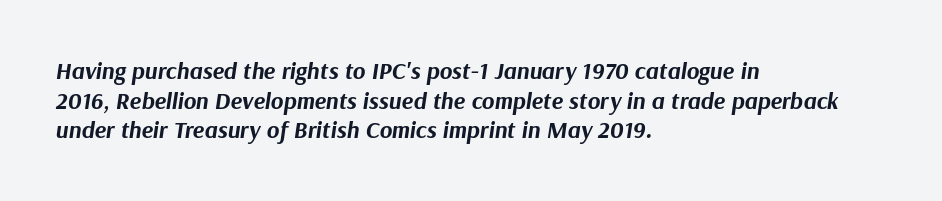
The space beneath each line is pristine and unruled. In terms of letterspacing, this is plain default setting. The glyphs have the mass of a bold cut. It's the slanting kind of type. The typesetter chose a ragged-right arrangement here.
